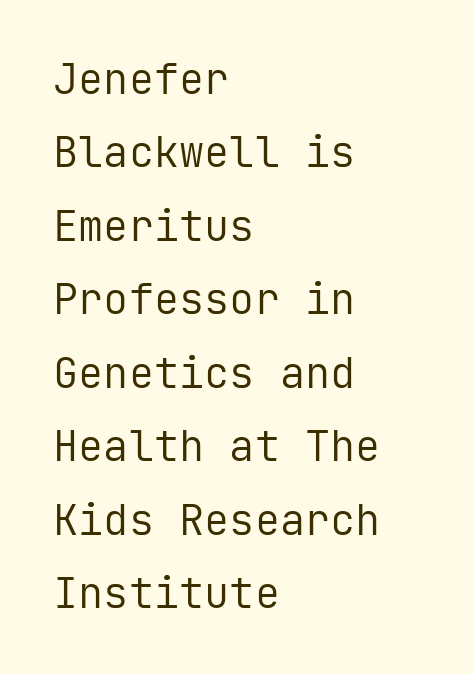
Q: Is the text bold? A: No.
Q: Is the text italic (slanted)? A: No, it is upright.
Q: Is the typeface a serif or a sans-serif typeface? A: Sans-serif.
Q: Is the text underlined? A: No.
Q: How is the paragraph aligned? A: Left-aligned.
Q: Is the spacing between letters normal or unusually wide? A: Normal.
Q: Width (condensed, normal, or wide)? A: Normal.
Q: Stroke contrast? A: Low.
Q: x-height? A: Medium.
Q: Monospaced? A: Yes.
